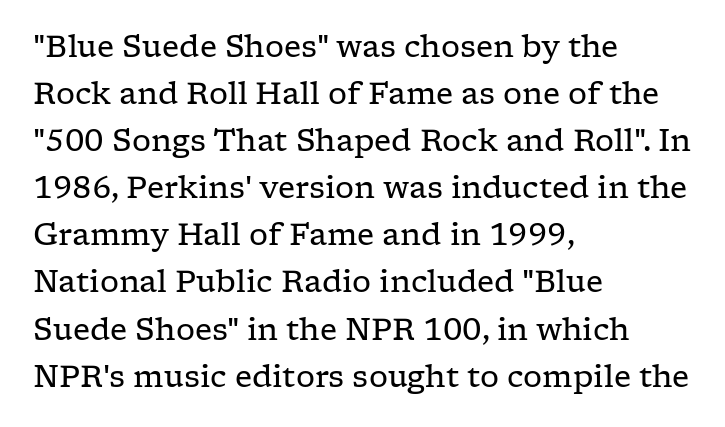
The face looks like a standard text weight, possibly lighter. Line starts are locked; line ends wander. Ordinary non-slanted type is in use. Does extra space separate the letters? No, they use regular spacing. The area under the type is left untouched. The designer left line spacing at the default.
